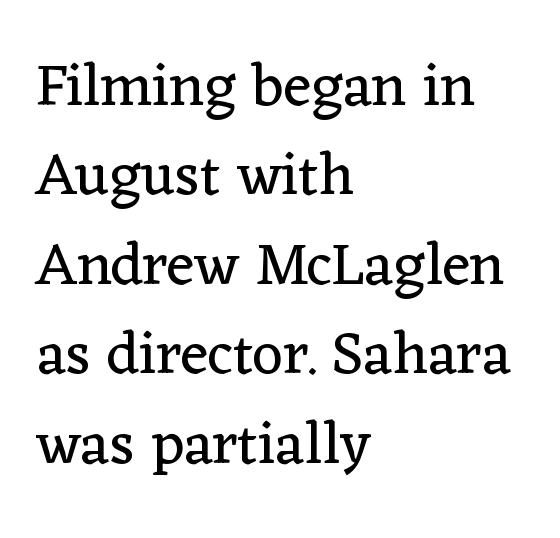
The image shows 60 px regular-weight serif type, upright; set left-aligned, normal line spacing (1.49x), normal letter spacing, not underlined; low stroke contrast and a medium x-height.
